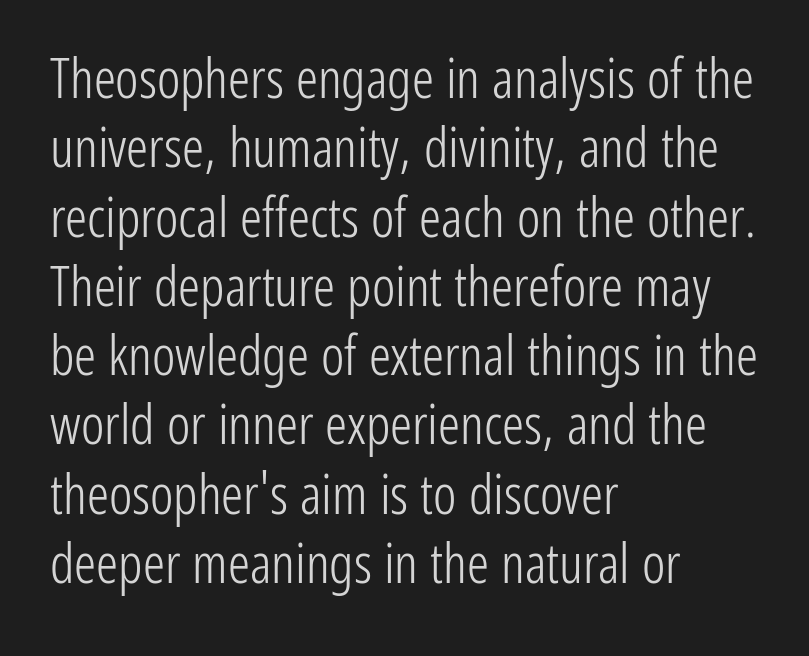
Weight: in the light-to-regular range. Observe the absence of serifs on each vertical stroke in this sample. Regarding leading, the lines here are spaced in the standard way. Style check: upright. The specimen omits any rule beneath the text block's lines.
